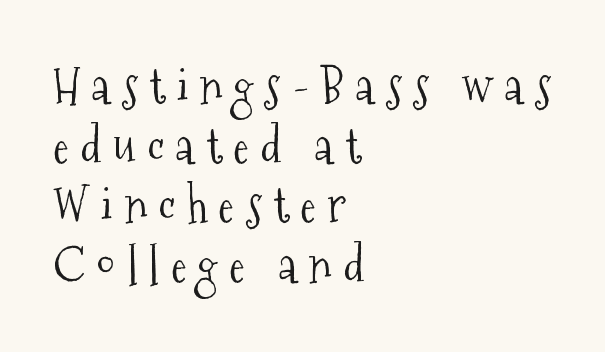
The image shows 48 px light, condensed serif type, upright; set left-aligned, line spacing 1.24x, unusually wide letter spacing (+0.24 em), not underlined; medium stroke contrast and a medium x-height.
